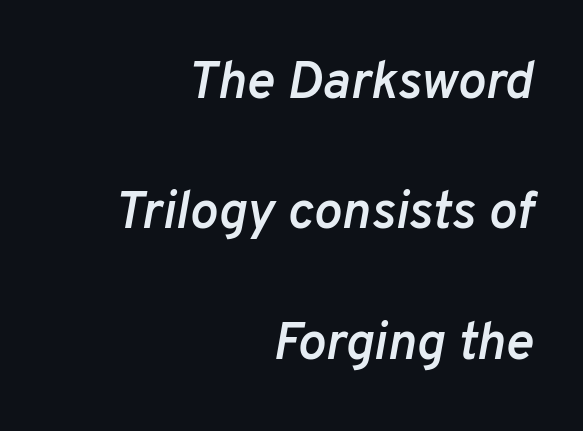
{"italic": "yes", "lean": "right", "slant_degrees": 10, "bold": "semi", "weight": "semibold", "width": "normal", "stroke_contrast": "low", "x_height": "medium", "monospaced": "no", "underline": "no", "align": "right", "line_spacing": "loose", "line_spacing_ratio": 2.46, "letter_spacing": "normal", "letter_spacing_em": 0.0, "glyph_px": 53}
